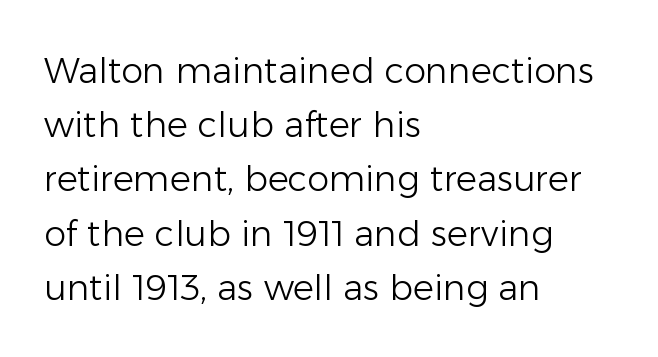
{"serif": "no", "italic": "no", "bold": "no", "weight": "light", "width": "normal", "stroke_contrast": "low", "x_height": "medium", "monospaced": "no", "underline": "no", "align": "left", "line_spacing": "normal", "line_spacing_ratio": 1.55, "letter_spacing": "normal", "letter_spacing_em": 0.0, "glyph_px": 35}
